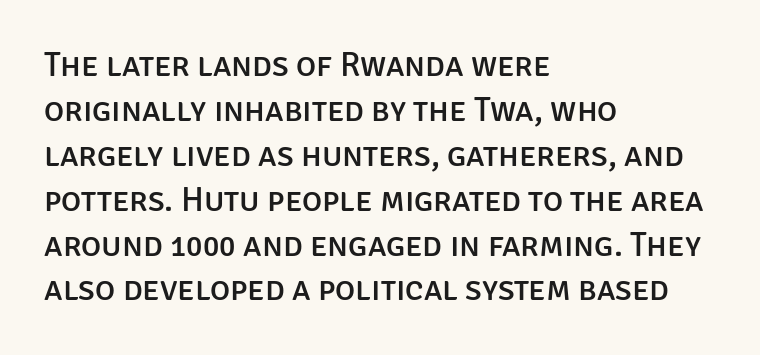
In terms of letterform style, serifs are entirely absent. The passage is arranged the way most books set body copy — flush left. Character widths vary here, with narrow letters taking less room than wide ones. Here the glyphs are tracked normally, forming tight word shapes. Lines of text with bare space underneath. Tall strokes in this sample are plumb rather than angled.
